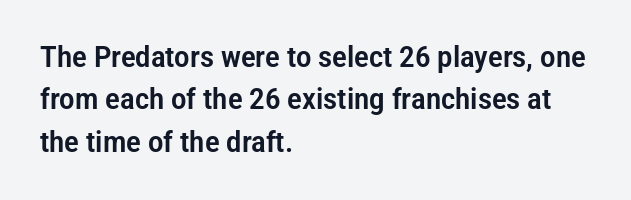
Q: Is the text italic (slanted)? A: No, it is upright.
Q: Is the typeface a serif or a sans-serif typeface? A: Sans-serif.
Q: Is the text underlined? A: No.
Q: How is the paragraph aligned? A: Left-aligned.
Q: Is the spacing between letters normal or unusually wide? A: Normal.
Q: Is the spacing between lines tight, normal or loose? A: Normal.
Q: Width (condensed, normal, or wide)? A: Condensed.
Q: Stroke contrast? A: Low.
Q: x-height? A: Medium.
Q: Monospaced? A: No.
